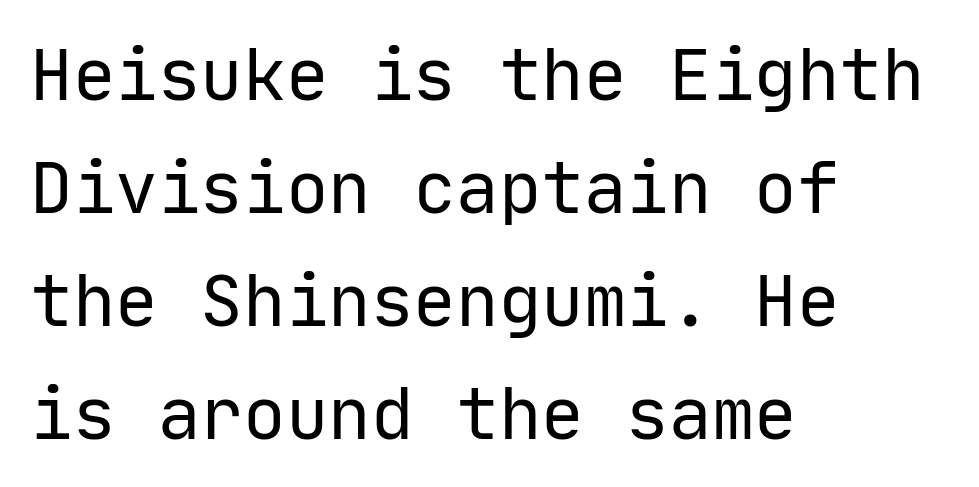
No extra tracking has been applied to these lines. Monospaced: the letters line up in strict vertical columns. Does the type have serifs? No, each stem ends abruptly. Ink coverage per letter is moderate at most.
